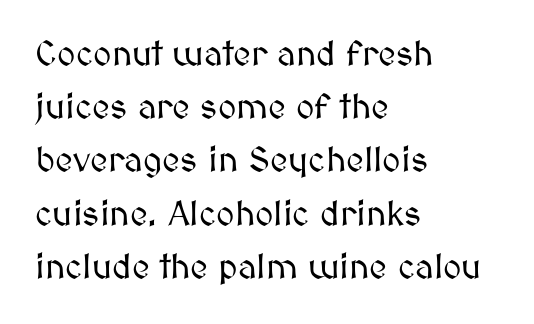
{"italic": "no", "width": "normal", "stroke_contrast": "medium", "x_height": "medium", "monospaced": "no", "underline": "no", "align": "left", "line_spacing": "normal", "line_spacing_ratio": 1.52, "letter_spacing": "normal", "letter_spacing_em": 0.0, "glyph_px": 35}
